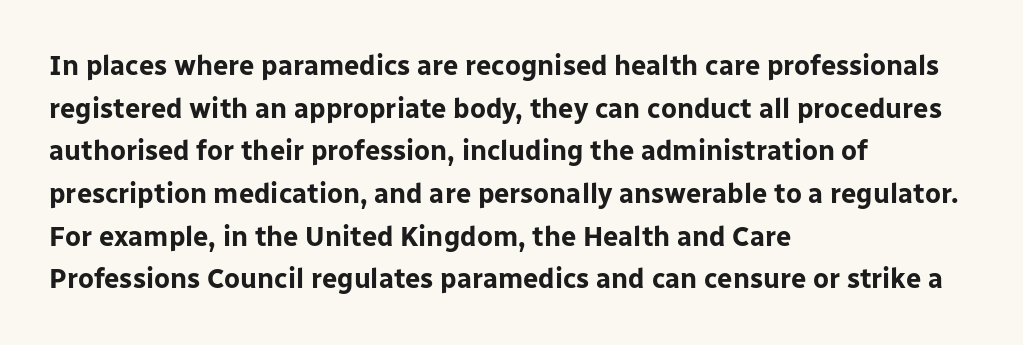
{"italic": "no", "bold": "yes", "underline": "no", "align": "left", "line_spacing": "normal", "line_spacing_ratio": 1.58, "letter_spacing": "normal", "letter_spacing_em": 0.0, "glyph_px": 27}
